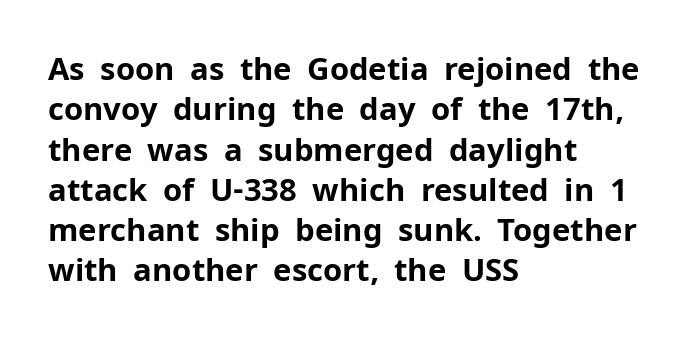
Stroke thickness is high; the sample reads as a true bold. Here the designer chose a conventional face with non-uniform glyph widths. Each line starts at the same left margin while the right side varies. The typeface chosen for these lines omits serifs. Normally led — the rows are evenly, conventionally spaced. Ascenders rise straight up at ninety degrees.
